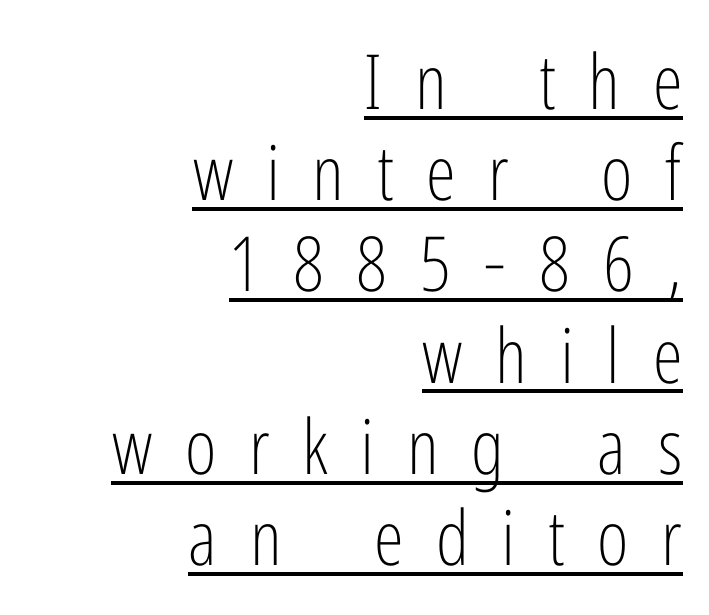
Examine the stroke ends and you'll find no serifs. Somebody hit Ctrl+U on this one — the words are underlined. The letterforms sit at book weight or below. The rendering anchors every line to the right-hand side. The rendering uses natural spacing where letterforms have individual widths.
